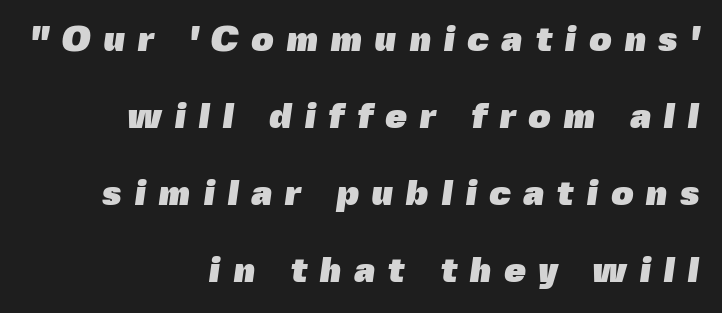
The image shows 35 px heavy sans-serif type; set right-aligned, loose line spacing (2.2x), unusually wide letter spacing (+0.35 em), not underlined; a medium x-height.
